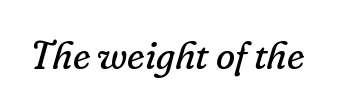
The image shows 39 px regular-weight serif type, italic (leaning right); set normal letter spacing, not underlined; low stroke contrast and a small x-height.
